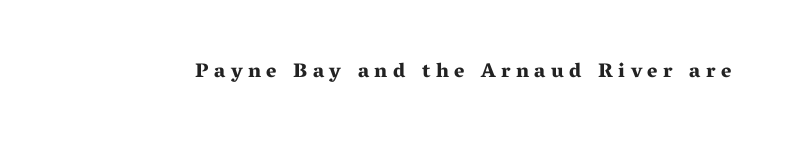
Nope, not italic — everything's standing straight. No word sits above an underline. These lines have a slow, spaced-out rhythm from letter to letter. Plenty of ink on the page — the face is bold.
